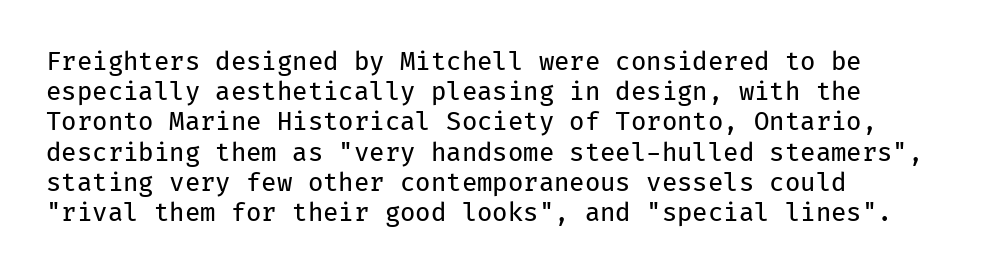
The image shows 25 px text type, upright; set left-aligned, line spacing 1.21x, normal letter spacing, not underlined.
